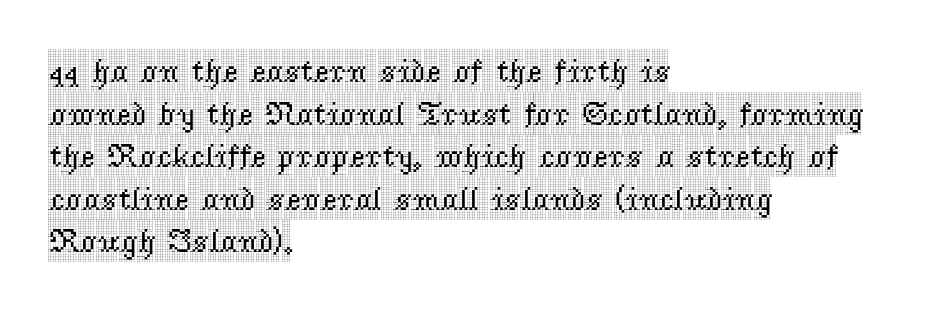
{"serif": "yes", "italic": "no", "width": "condensed", "x_height": "large", "monospaced": "no", "underline": "no", "align": "left", "line_spacing": "normal", "line_spacing_ratio": 1.29, "letter_spacing": "normal", "letter_spacing_em": 0.0, "glyph_px": 33}
